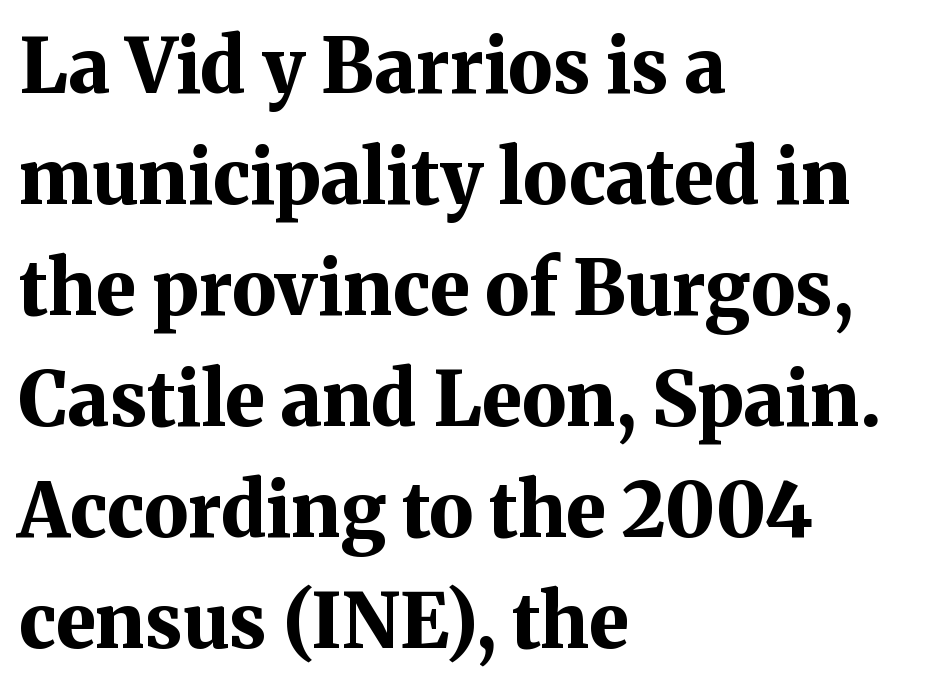
{"serif": "yes", "italic": "no", "bold": "yes", "weight": "bold", "width": "normal", "stroke_contrast": "medium", "x_height": "medium", "monospaced": "no", "underline": "no", "align": "left", "line_spacing": "normal", "line_spacing_ratio": 1.48, "letter_spacing": "normal", "letter_spacing_em": 0.0, "glyph_px": 75}
